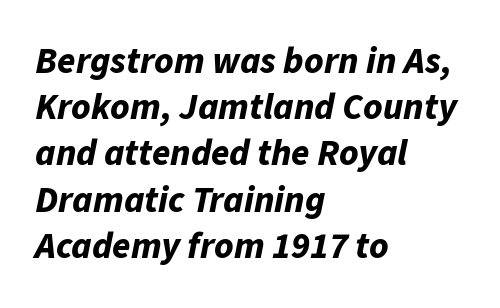
Spacing verdict: proportional, widths tailored to each character. Horizontal alignment here is leftward, the default for most running prose. The passage shown leans; its letterforms are oblique. Quick note: interline space is typical. These lines carry a lot of weight — the face is fully bold.
